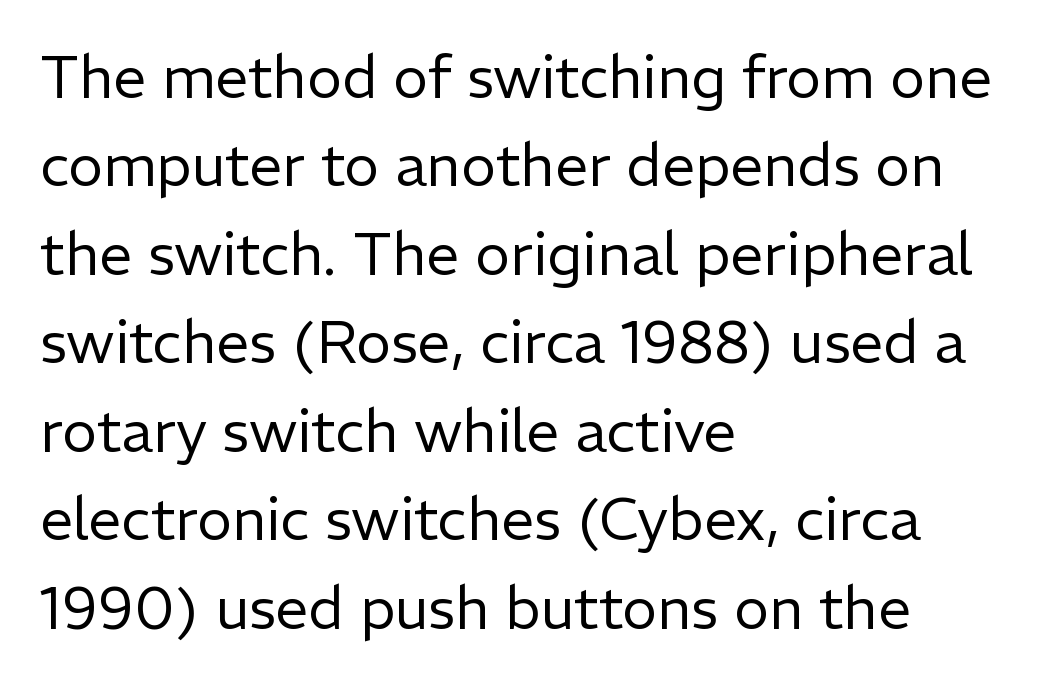
Summary of weight: not heavy and not bold. Decoration check: the copy has no underline. This is roman type, the default non-slanted kind. Students, note that the glyphs here touch the page at normal intervals. Line beginnings align vertically; line endings do not.
